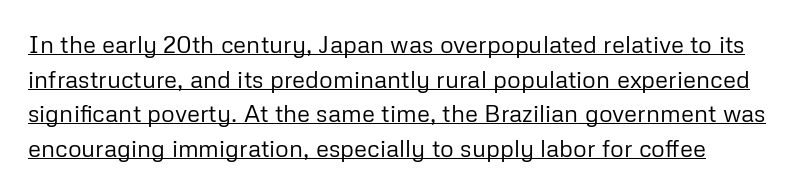
{"italic": "no", "bold": "no", "underline": "yes", "align": "left", "line_spacing": "normal", "line_spacing_ratio": 1.44, "letter_spacing": "normal", "letter_spacing_em": 0.0, "glyph_px": 24}
